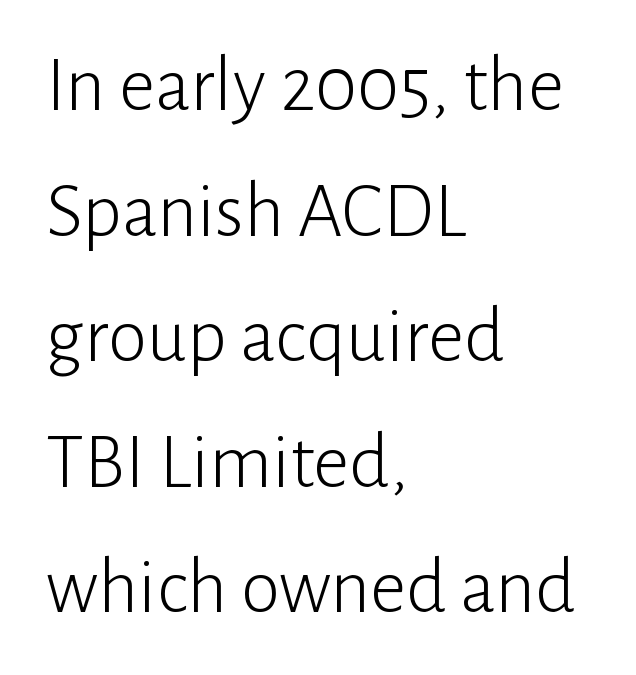
The image shows 79 px light sans-serif type, upright; set left-aligned, normal line spacing (1.59x), normal letter spacing, not underlined; low stroke contrast and a medium x-height.
